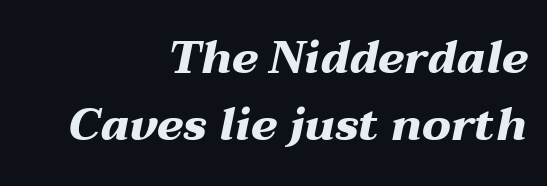
The image shows 45 px heavy, wide type, italic (leaning right); set right-aligned, normal line spacing (1.49x), normal letter spacing, not underlined; medium stroke contrast and a medium x-height.
